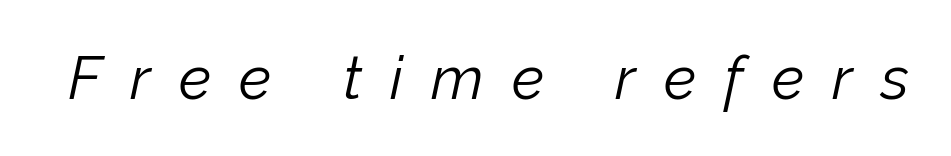
Q: Is the text bold? A: No.
Q: Is the text italic (slanted)? A: Yes, it leans right by about 12 degrees.
Q: Is the text underlined? A: No.
Q: Is the spacing between letters normal or unusually wide? A: Unusually wide.
Q: Width (condensed, normal, or wide)? A: Normal.
Q: Stroke contrast? A: Low.
Q: x-height? A: Medium.
Q: Monospaced? A: No.
